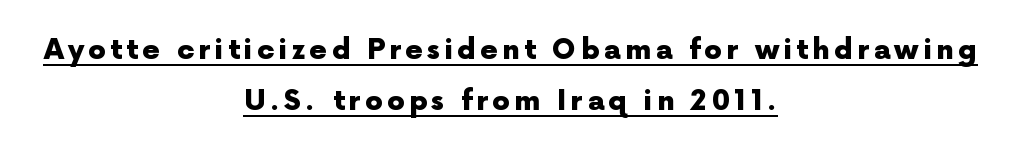
{"serif": "no", "italic": "no", "bold": "yes", "weight": "heavy", "width": "normal", "x_height": "medium", "monospaced": "no", "underline": "yes", "align": "center", "line_spacing_ratio": 1.83, "glyph_px": 28}
